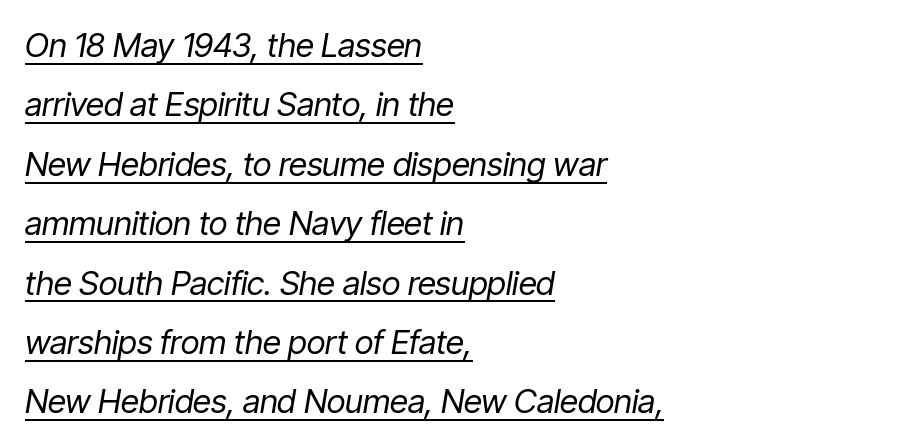
If you drew a line through each stem, it would be angled. Letter spacing: default. A rule runs beneath these lines of type. Is the type heavy? It reads as light-to-regular instead.
